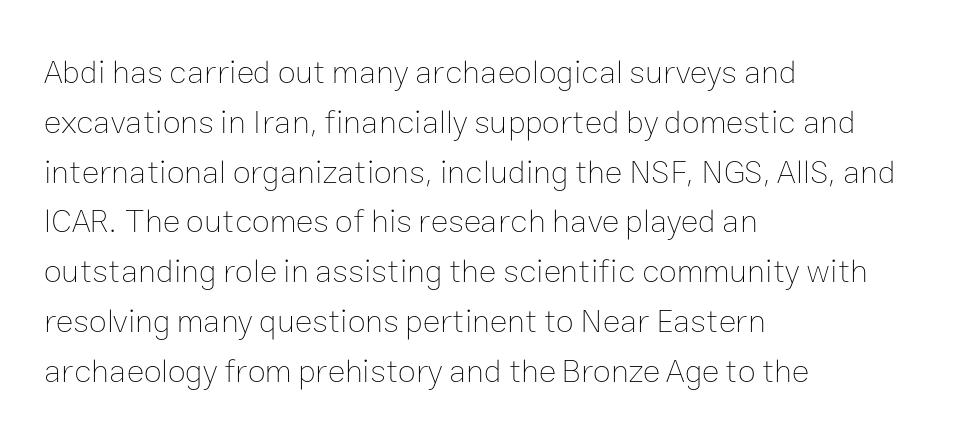
Here the designer chose a conventional face with non-uniform glyph widths. Look at the tracking — it's just the regular setting, nothing added. These glyphs show unthickened strokes, regular width or finer. When letters stand straight like this, we call the style roman or upright. A classic flush-left, rag-right setting is used for this passage. The space between consecutive lines is moderate.
